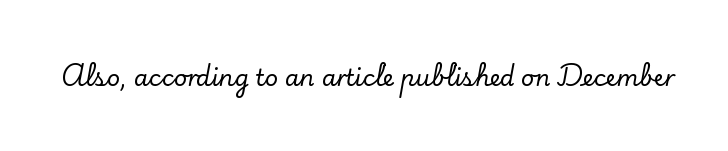
Each word holds together tightly as a unit, with standard inter-letter gaps. The specimen omits any rule beneath the text block's lines.
